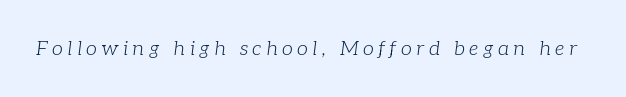
You can tell it's italic because the verticals aren't actually vertical. Rule under the text: the space is simply empty. Glyph-to-glyph distance is far greater than everyday printed text. Letters have the restrained weight of plain body copy at most.
